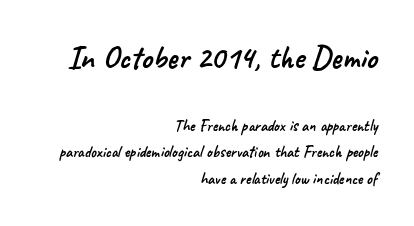
Q: Is the typeface a serif or a sans-serif typeface? A: Sans-serif.
Q: Is the text underlined? A: No.
Q: How is the paragraph aligned? A: Right-aligned.
Q: Is the spacing between letters normal or unusually wide? A: Normal.
Q: Is the spacing between lines tight, normal or loose? A: Normal.
Q: Which block of text is set in a larger size, the first (top) or the second (bottom)? A: The first (top) one.
Q: Width (condensed, normal, or wide)? A: Normal.
Q: Stroke contrast? A: Low.
Q: x-height? A: Small.
Q: Monospaced? A: No.
